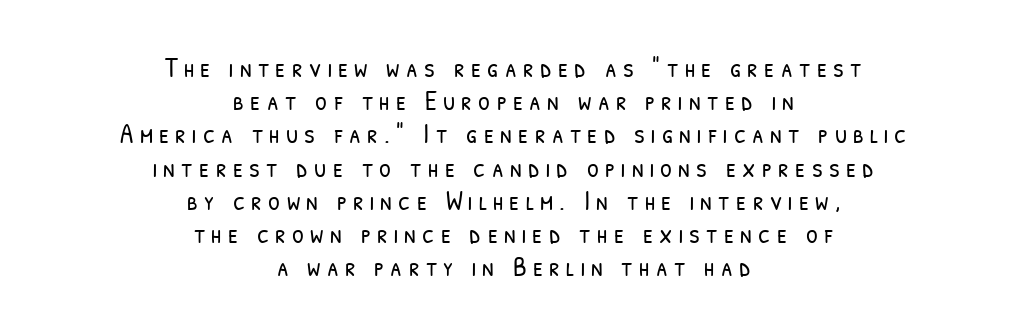
{"bold": "no", "underline": "no", "align": "center", "line_spacing_ratio": 1.23, "letter_spacing": "wide", "letter_spacing_em": 0.23, "glyph_px": 27}
